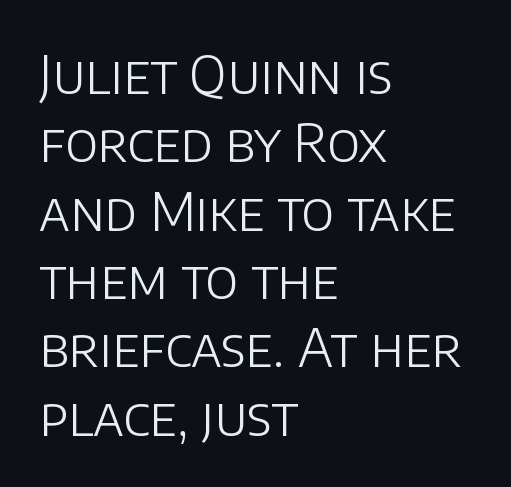
The rendering uses natural spacing where letterforms have individual widths. Unbolded letterforms with no extra heft. Are there feet on the stems? There aren't — it's a sans. The rendering anchors every line to the left-hand side. The passage shown has conventional tracking throughout. The string is rendered with underlining switched off.
